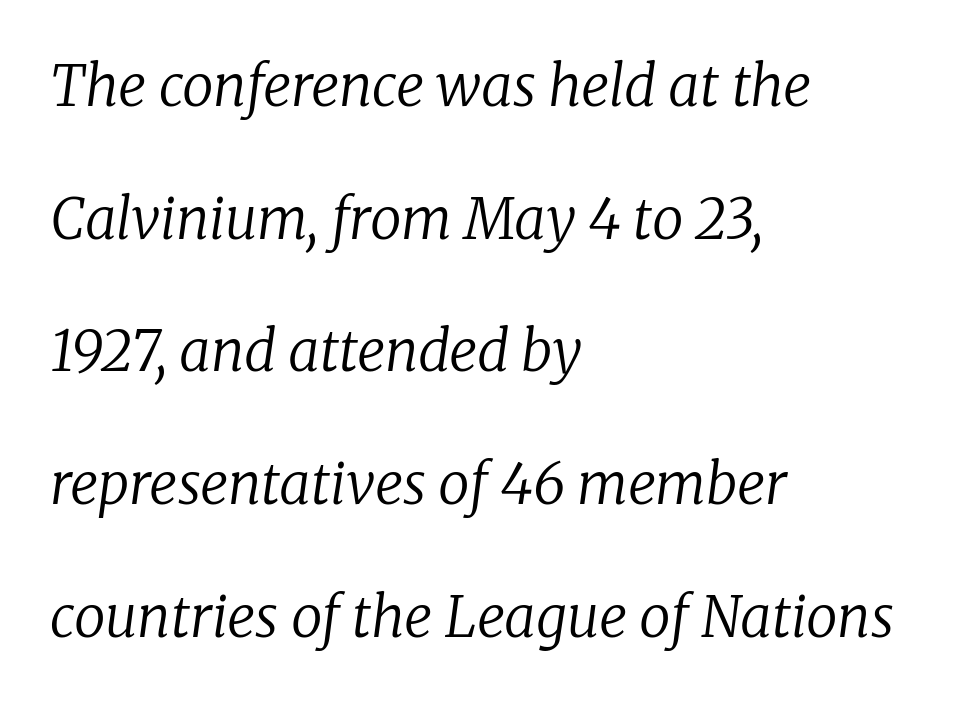
Q: Is the text bold? A: No.
Q: Is the text italic (slanted)? A: Yes, it leans right by about 8 degrees.
Q: Is the typeface a serif or a sans-serif typeface? A: Serif.
Q: Is the text underlined? A: No.
Q: How is the paragraph aligned? A: Left-aligned.
Q: Is the spacing between letters normal or unusually wide? A: Normal.
Q: Is the spacing between lines tight, normal or loose? A: Loose.
Q: Width (condensed, normal, or wide)? A: Normal.
Q: Stroke contrast? A: Low.
Q: x-height? A: Medium.
Q: Monospaced? A: No.
